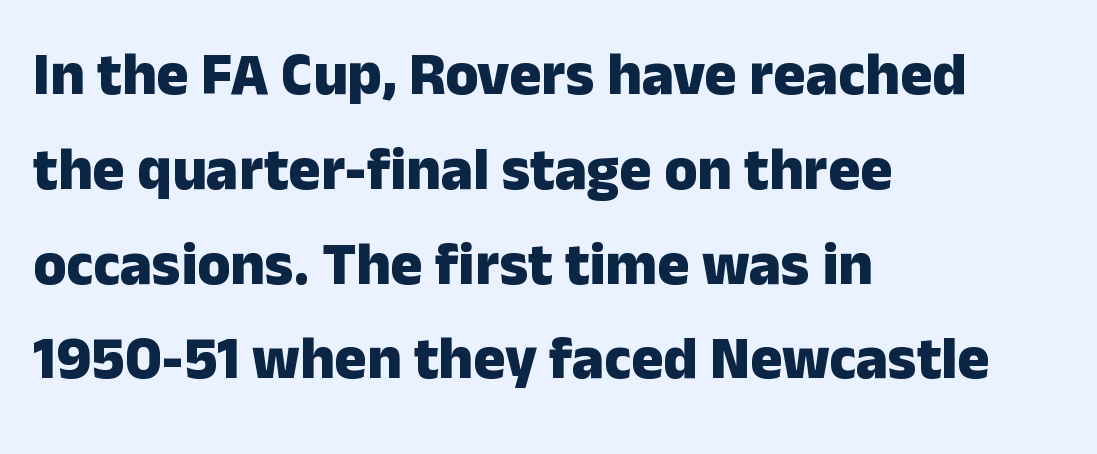
Typographically, this falls in the sans-serif category. The lines in this sample share a left origin and differ only in where they stop. Every stem runs plumb, perpendicular to the baseline. The tracking reads as untouched default to a designer's eye. One glance says typical: line gaps are just what's usual. Strokes here are thick enough to call this a true bold.
